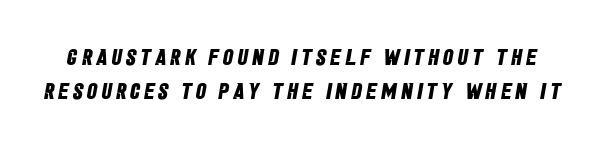
Is there much room between lines? A standard amount, neither cramped nor airy. The passage shown is emphatically bold. The space beneath each line is pristine and unruled.
